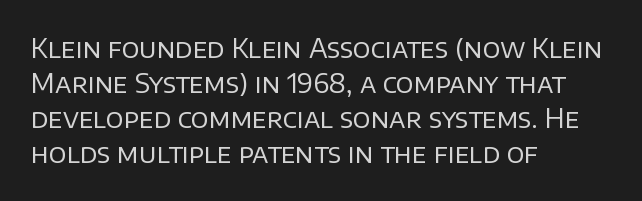
The image shows 26 px text type, upright; set left-aligned, normal line spacing (1.35x), normal letter spacing, not underlined.
